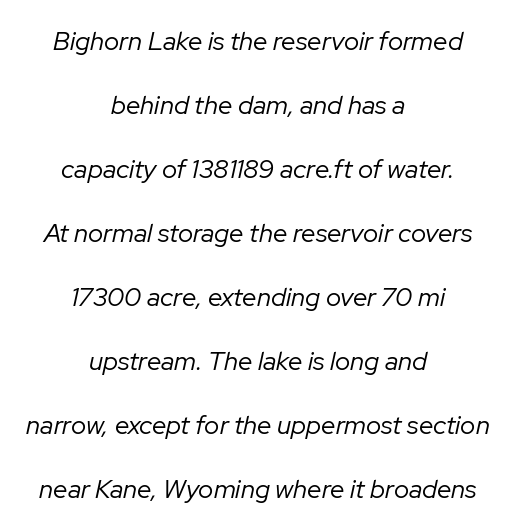
Quick note: italic. The vertical gap from one line to the next is large. This rendering features lettering with no underline. Each stroke keeps to a modest, everyday thickness or less. Compared with typical body copy, the letter spacing here is the same.
